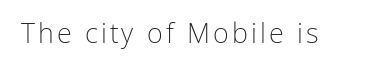
The image shows 27 px text type, upright; set not underlined.
